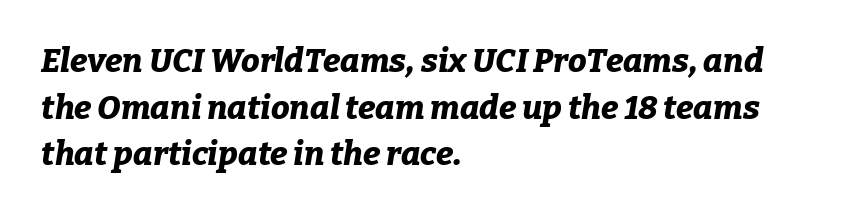
Each glyph is drawn with heavy, bold strokes. Summary of vertical rhythm: regular, with standard interline spacing. Underlining? Definitely not there. Is the type slanted? Yes — the strokes lean at a clear angle. Each letter keeps its own natural width here, so spacing adapts to shape. The rendering anchors every line to the left-hand side.
